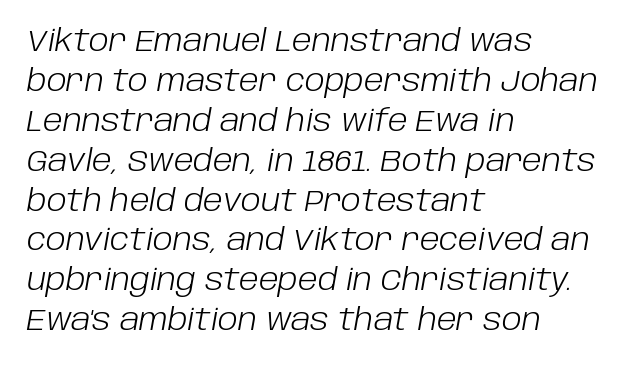
The image shows 30 px light type, italic (leaning right); set left-aligned, normal line spacing (1.33x), normal letter spacing, not underlined; low stroke contrast and a large x-height.
